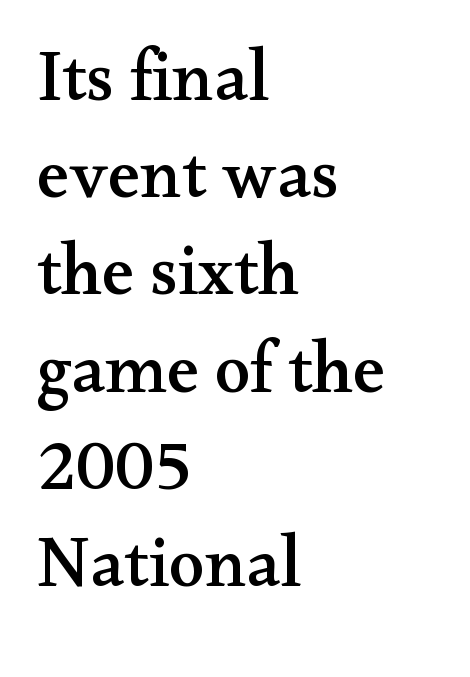
Glyph-to-glyph distance matches everyday printed text. Descenders hang freely into open space. The rendering uses a moderate line-height, typical for paragraphs. Upright lettering throughout. Is the block centered? No — it sits flush against the left margin.
